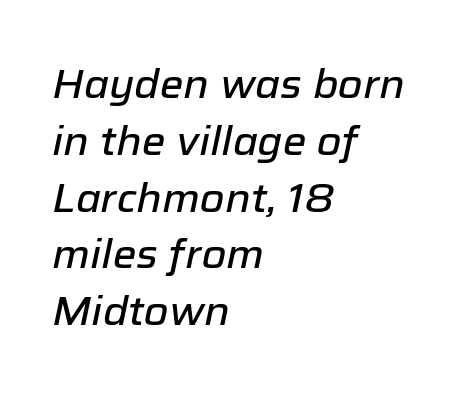
The image shows 40 px text type, italic (leaning right); set left-aligned, normal line spacing (1.42x), normal letter spacing, not underlined; low stroke contrast and a medium x-height.
